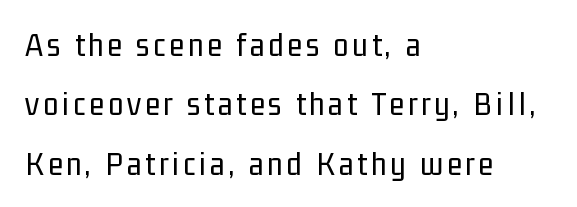
{"serif": "no", "italic": "no", "bold": "no", "weight": "regular", "width": "condensed", "stroke_contrast": "low", "x_height": "medium", "monospaced": "no", "underline": "no", "align": "left", "line_spacing_ratio": 1.75, "glyph_px": 34}
